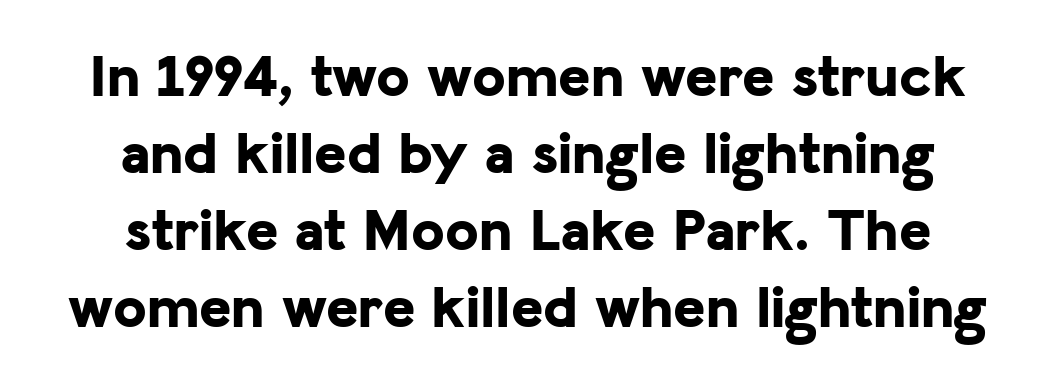
Q: Is the text bold? A: Yes.
Q: Is the text italic (slanted)? A: No, it is upright.
Q: Is the typeface a serif or a sans-serif typeface? A: Sans-serif.
Q: Is the text underlined? A: No.
Q: How is the paragraph aligned? A: Centered.
Q: Is the spacing between letters normal or unusually wide? A: Normal.
Q: Is the spacing between lines tight, normal or loose? A: Normal.
Q: Width (condensed, normal, or wide)? A: Normal.
Q: Stroke contrast? A: Low.
Q: x-height? A: Medium.
Q: Monospaced? A: No.
